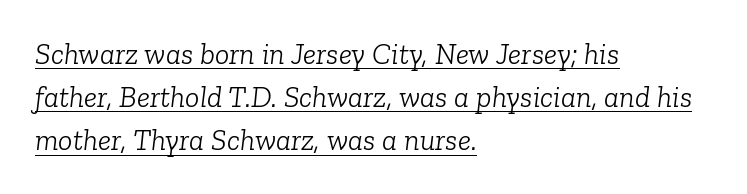
Proportional: the letters do not fall into vertical columns. The rows are spaced the way most documents space them. Spacing between characters is what you'd get straight out of the box. Emphasis-style slanted type is in use.
